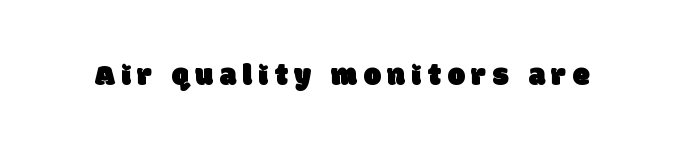
Q: Is the typeface a serif or a sans-serif typeface? A: Sans-serif.
Q: Is the text underlined? A: No.
Q: Is the spacing between letters normal or unusually wide? A: Unusually wide.
Q: Width (condensed, normal, or wide)? A: Normal.
Q: Stroke contrast? A: Low.
Q: x-height? A: Large.
Q: Monospaced? A: No.
